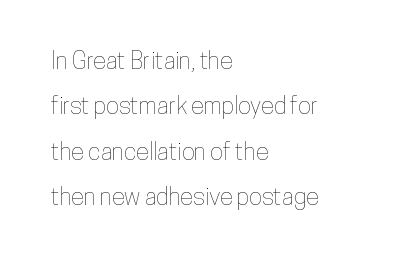
Q: Is the text italic (slanted)? A: No, it is upright.
Q: Is the text underlined? A: No.
Q: How is the paragraph aligned? A: Left-aligned.
Q: Is the spacing between letters normal or unusually wide? A: Normal.
